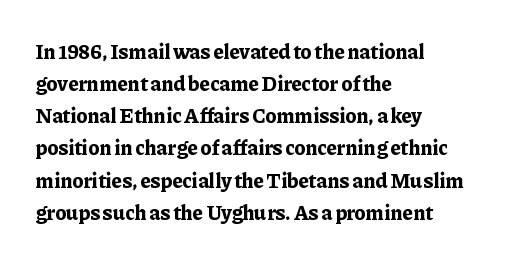
Q: Is the text bold? A: Yes.
Q: Is the text italic (slanted)? A: No, it is upright.
Q: Is the text underlined? A: No.
Q: How is the paragraph aligned? A: Left-aligned.
Q: Is the spacing between letters normal or unusually wide? A: Normal.
Q: Is the spacing between lines tight, normal or loose? A: Normal.
